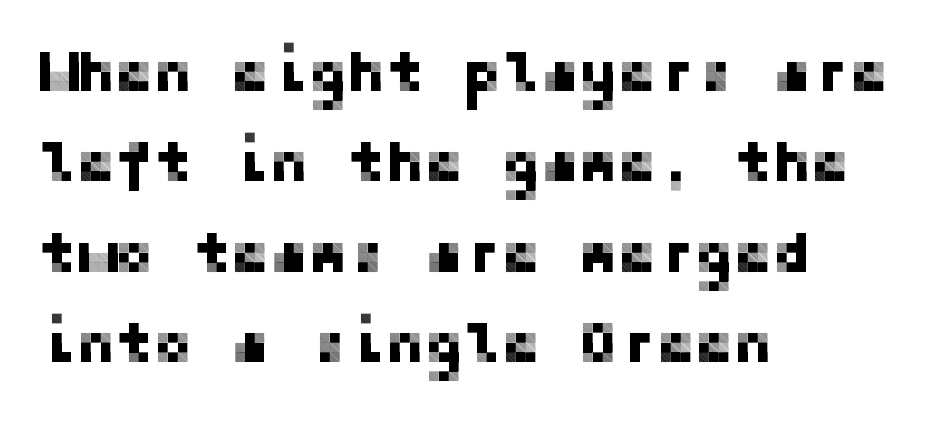
Q: Is the text italic (slanted)? A: No, it is upright.
Q: Is the typeface a serif or a sans-serif typeface? A: Sans-serif.
Q: Is the text underlined? A: No.
Q: How is the paragraph aligned? A: Left-aligned.
Q: Is the spacing between letters normal or unusually wide? A: Normal.
Q: Is the spacing between lines tight, normal or loose? A: Normal.
Q: Width (condensed, normal, or wide)? A: Normal.
Q: Stroke contrast? A: Low.
Q: x-height? A: Medium.
